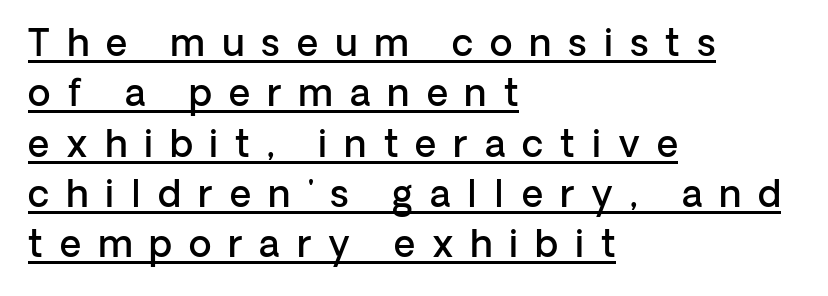
The image shows 37 px semibold sans-serif type, upright; set left-aligned, normal line spacing (1.36x), unusually wide letter spacing (+0.46 em), underlined; low stroke contrast and a medium x-height.
